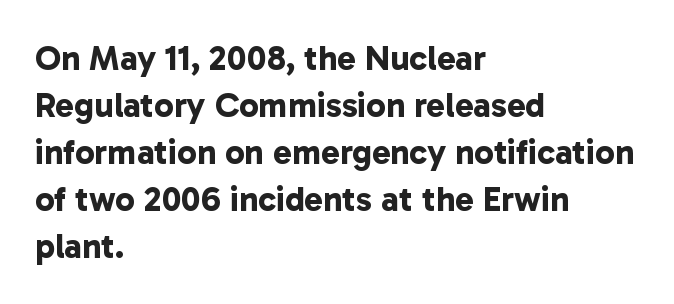
{"serif": "no", "bold": "yes", "weight": "bold", "width": "normal", "stroke_contrast": "low", "x_height": "medium", "monospaced": "no", "underline": "no", "align": "left", "line_spacing": "normal", "line_spacing_ratio": 1.34, "letter_spacing": "normal", "letter_spacing_em": 0.0, "glyph_px": 35}
